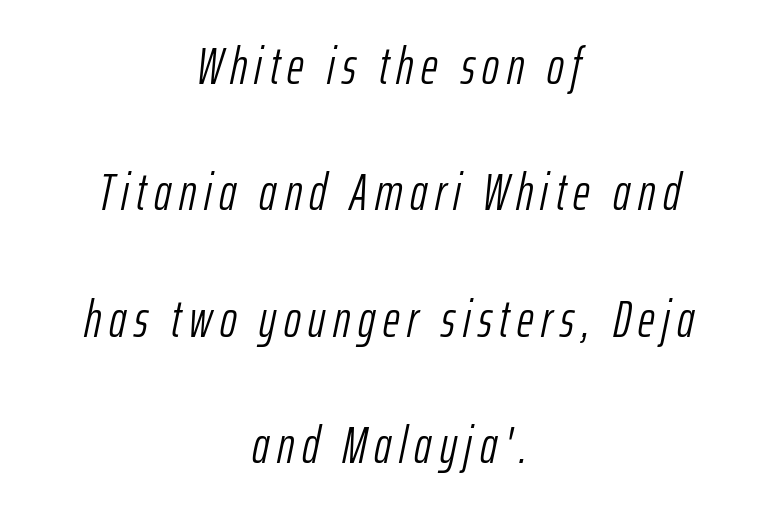
Q: Is the text bold? A: No.
Q: Is the text italic (slanted)? A: Yes, it leans right by about 12 degrees.
Q: Is the text underlined? A: No.
Q: How is the paragraph aligned? A: Centered.
Q: Is the spacing between lines tight, normal or loose? A: Loose.
Q: Width (condensed, normal, or wide)? A: Condensed.
Q: Stroke contrast? A: Low.
Q: x-height? A: Medium.
Q: Monospaced? A: No.
